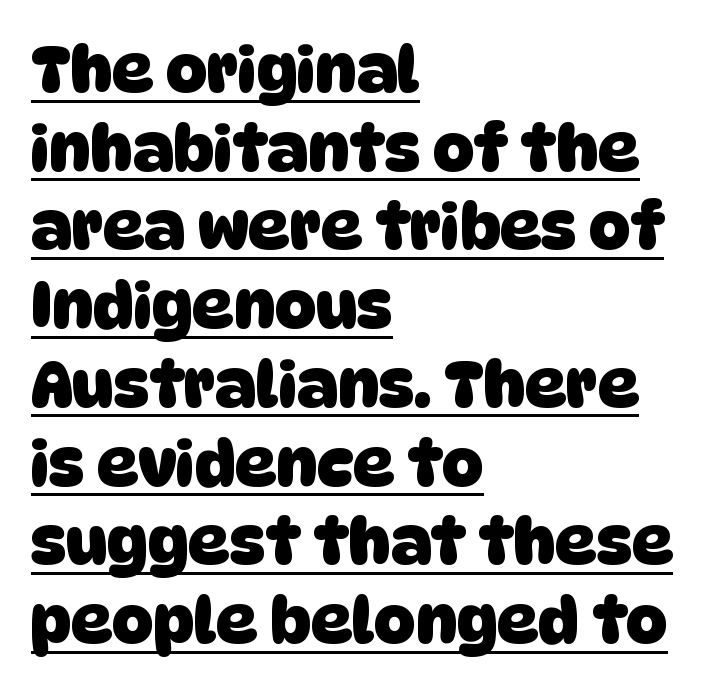
The image shows 64 px heavy sans-serif type; set left-aligned, line spacing 1.23x, normal letter spacing, underlined; low stroke contrast and a large x-height.
